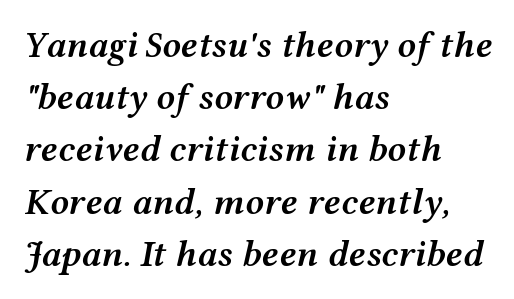
{"italic": "yes", "lean": "right", "slant_degrees": 12, "bold": "semi", "weight": "semibold", "width": "wide", "stroke_contrast": "medium", "x_height": "medium", "monospaced": "no", "underline": "no", "align": "left", "line_spacing": "normal", "line_spacing_ratio": 1.41, "letter_spacing": "normal", "letter_spacing_em": 0.0, "glyph_px": 37}
